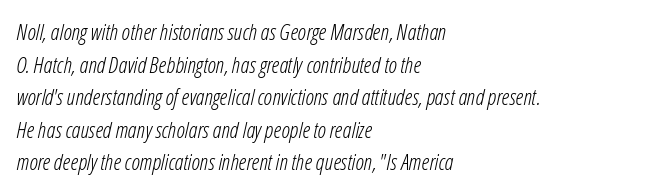
Q: Is the text bold? A: No.
Q: Is the text italic (slanted)? A: Yes, it leans right by about 12 degrees.
Q: Is the text underlined? A: No.
Q: How is the paragraph aligned? A: Left-aligned.
Q: Is the spacing between letters normal or unusually wide? A: Normal.
Q: Is the spacing between lines tight, normal or loose? A: Normal.
